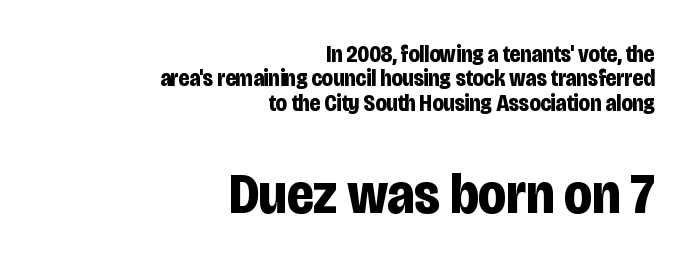
The image shows 57 px bold, condensed sans-serif type, upright; set right-aligned, tight line spacing (1.06x), normal letter spacing, not underlined; the second (bottom) block is 2.48x larger; low stroke contrast and a large x-height.
